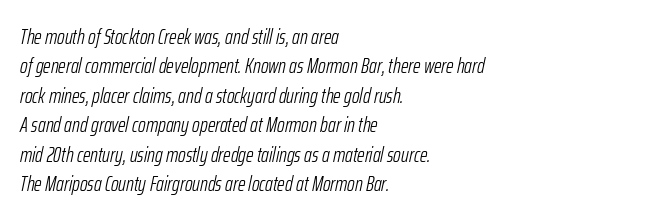
The image shows 21 px text type, italic (leaning right); set left-aligned, normal line spacing (1.4x), normal letter spacing, not underlined.
